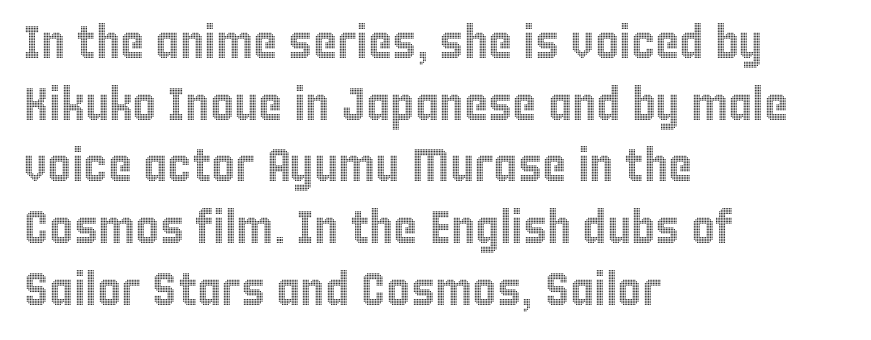
These lines were composed using upright roman letters. The lines are quadded left. The specimen omits any rule beneath the text block's lines. Is this a fixed-width face? No — the glyphs have proportional, varying widths. This sample keeps an unexceptional amount of space between lines. Short note: letters normally spaced.
